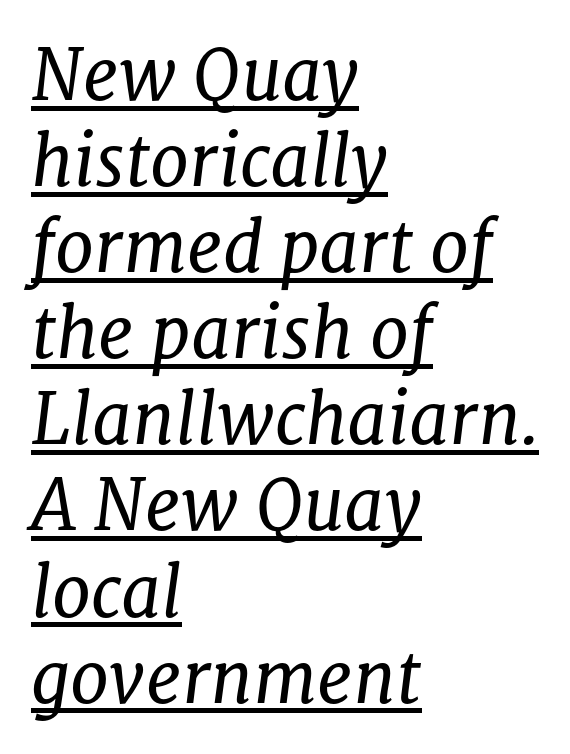
The image shows 70 px regular-weight serif type, italic (leaning right); set left-aligned, line spacing 1.23x, normal letter spacing, underlined; low stroke contrast and a medium x-height.
